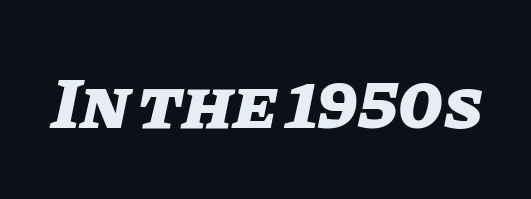
The image shows 72 px heavy type, italic (leaning right); set normal letter spacing, not underlined; low stroke contrast and a large x-height.
